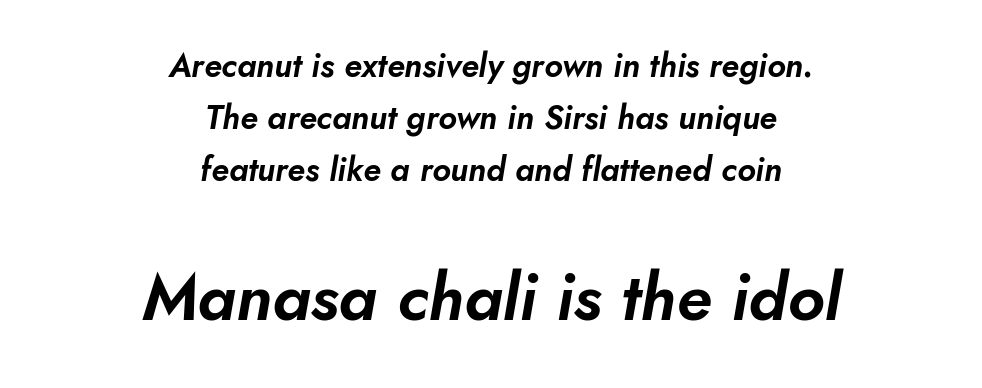
{"italic": "yes", "lean": "right", "slant_degrees": 10, "width": "normal", "stroke_contrast": "low", "x_height": "small", "monospaced": "no", "underline": "no", "align": "center", "line_spacing": "normal", "line_spacing_ratio": 1.58, "letter_spacing": "normal", "letter_spacing_em": 0.0, "larger_block": "second", "size_ratio": 2.0, "glyph_px": 66}
